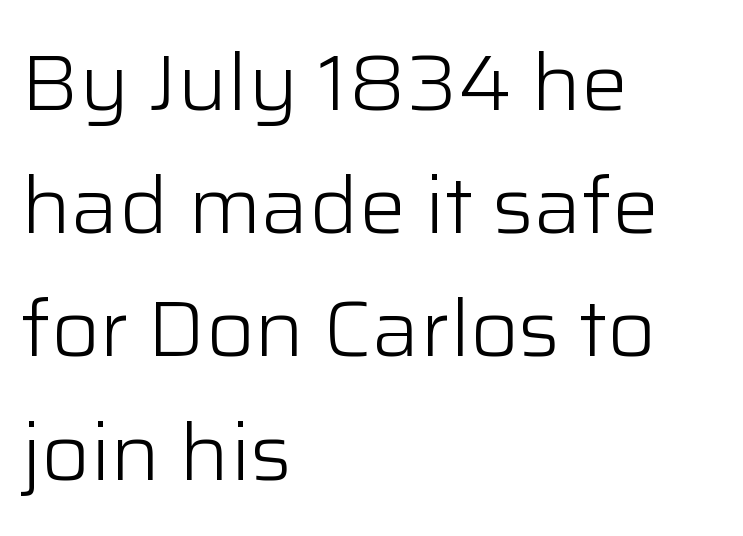
Q: Is the text bold? A: No.
Q: Is the text italic (slanted)? A: No, it is upright.
Q: Is the typeface a serif or a sans-serif typeface? A: Sans-serif.
Q: Is the text underlined? A: No.
Q: How is the paragraph aligned? A: Left-aligned.
Q: Is the spacing between letters normal or unusually wide? A: Normal.
Q: Is the spacing between lines tight, normal or loose? A: Normal.
Q: Width (condensed, normal, or wide)? A: Normal.
Q: Stroke contrast? A: Low.
Q: x-height? A: Medium.
Q: Monospaced? A: No.
